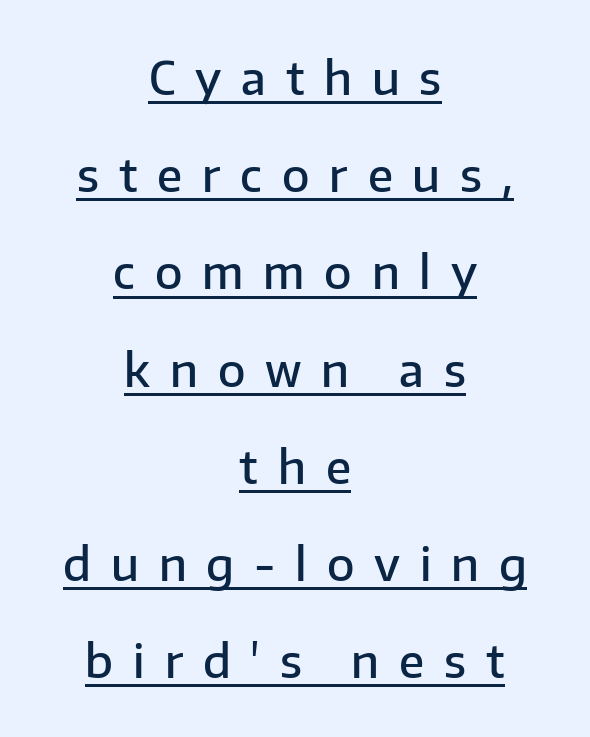
{"serif": "no", "italic": "no", "bold": "semi", "weight": "semibold", "width": "normal", "stroke_contrast": "low", "x_height": "medium", "monospaced": "no", "underline": "yes", "align": "center", "line_spacing": "loose", "line_spacing_ratio": 2.16, "letter_spacing": "wide", "letter_spacing_em": 0.44, "glyph_px": 45}
